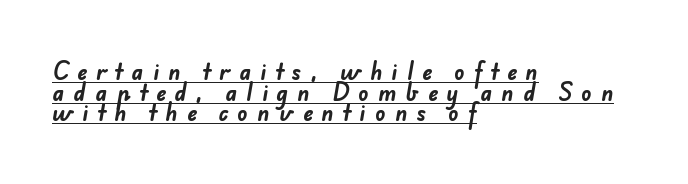
The image shows 21 px bold type; set left-aligned, tight line spacing (0.98x), unusually wide letter spacing (+0.44 em), underlined.
